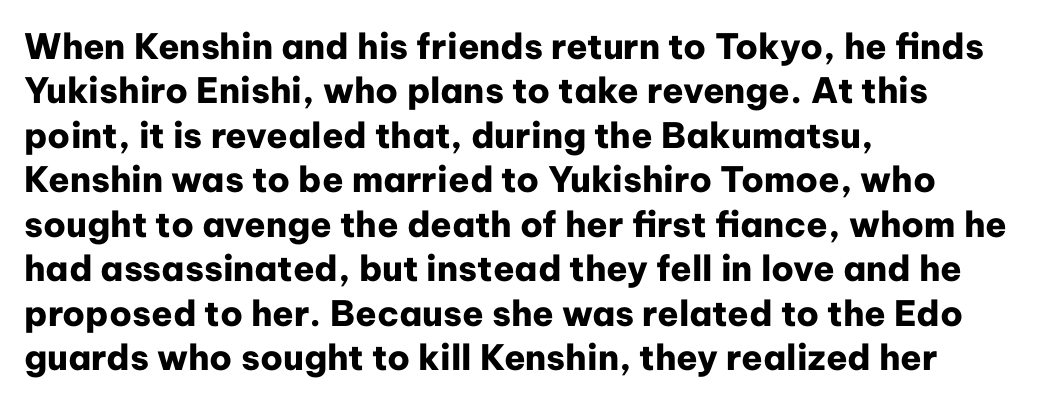
You could call the tracking neutral — neither tight nor loose. The specimen reads as upright at a glance. Does the weight exceed regular? Yes, all the way to bold. Quick note: interline space is typical. Spacing verdict: proportional, widths tailored to each character. A bare baseline throughout the passage.
